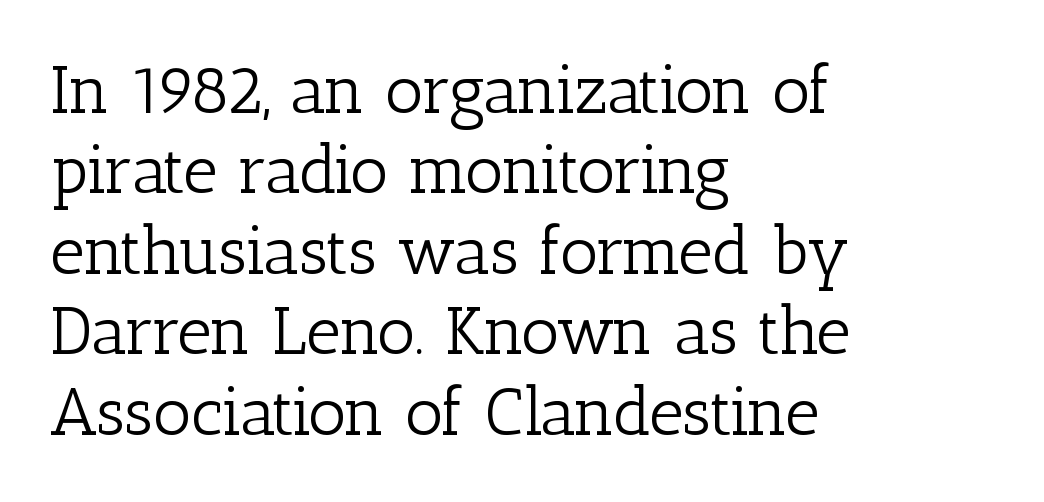
Q: Is the text bold? A: No.
Q: Is the text italic (slanted)? A: No, it is upright.
Q: Is the typeface a serif or a sans-serif typeface? A: Serif.
Q: Is the text underlined? A: No.
Q: How is the paragraph aligned? A: Left-aligned.
Q: Is the spacing between letters normal or unusually wide? A: Normal.
Q: Width (condensed, normal, or wide)? A: Normal.
Q: Stroke contrast? A: Low.
Q: x-height? A: Medium.
Q: Monospaced? A: No.
